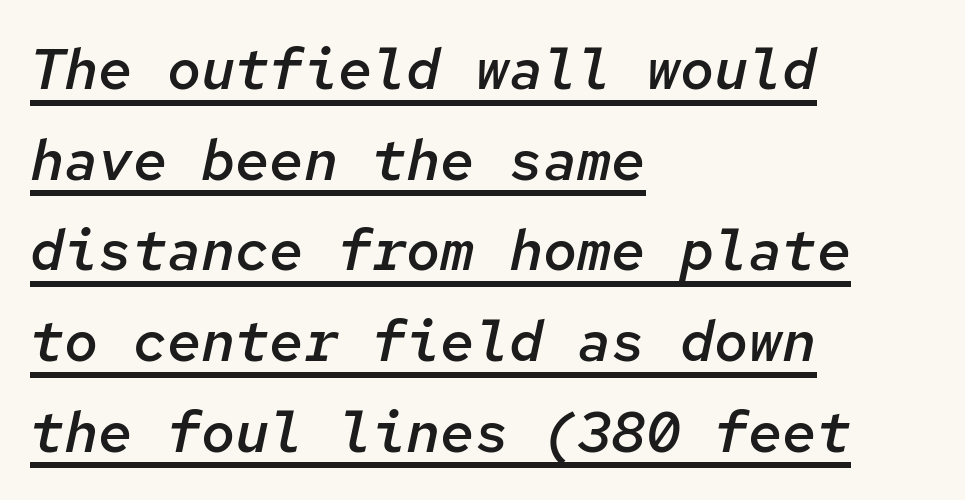
{"italic": "yes", "lean": "right", "slant_degrees": 12, "bold": "semi", "weight": "semibold", "width": "normal", "stroke_contrast": "low", "x_height": "medium", "monospaced": "yes", "underline": "yes", "align": "left", "line_spacing": "normal", "line_spacing_ratio": 1.59, "letter_spacing": "normal", "letter_spacing_em": 0.0, "glyph_px": 57}
